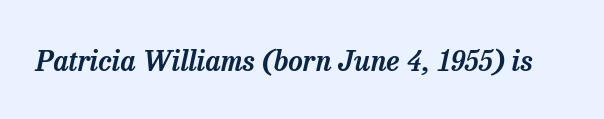
Q: Is the text italic (slanted)? A: Yes, it leans right by about 13 degrees.
Q: Is the typeface a serif or a sans-serif typeface? A: Serif.
Q: Is the text underlined? A: No.
Q: Is the spacing between letters normal or unusually wide? A: Normal.
Q: Width (condensed, normal, or wide)? A: Normal.
Q: Stroke contrast? A: Low.
Q: x-height? A: Medium.
Q: Monospaced? A: No.
